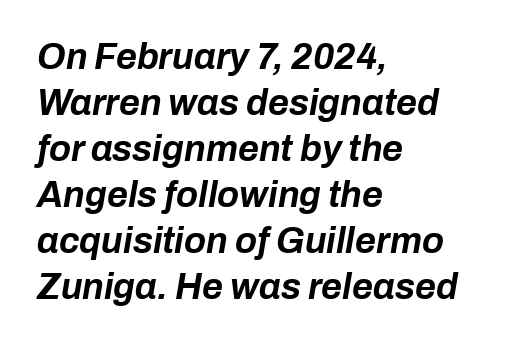
{"italic": "yes", "lean": "right", "slant_degrees": 10, "bold": "yes", "weight": "bold", "width": "normal", "stroke_contrast": "low", "x_height": "medium", "monospaced": "no", "underline": "no", "align": "left", "line_spacing": "normal", "line_spacing_ratio": 1.28, "letter_spacing": "normal", "letter_spacing_em": 0.0, "glyph_px": 36}
